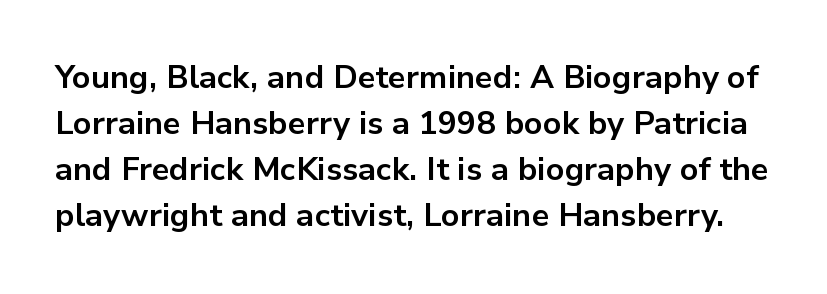
{"serif": "no", "italic": "no", "bold": "yes", "weight": "bold", "width": "normal", "stroke_contrast": "low", "x_height": "medium", "monospaced": "no", "underline": "no", "line_spacing": "normal", "line_spacing_ratio": 1.44, "letter_spacing": "normal", "letter_spacing_em": 0.0, "glyph_px": 32}
